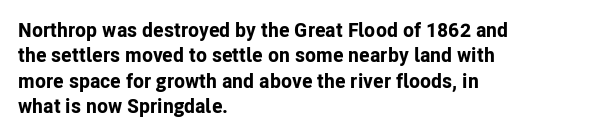
Q: Is the text bold? A: Yes.
Q: Is the text italic (slanted)? A: No, it is upright.
Q: Is the text underlined? A: No.
Q: How is the paragraph aligned? A: Left-aligned.
Q: Is the spacing between letters normal or unusually wide? A: Normal.
Q: Is the spacing between lines tight, normal or loose? A: Normal.
